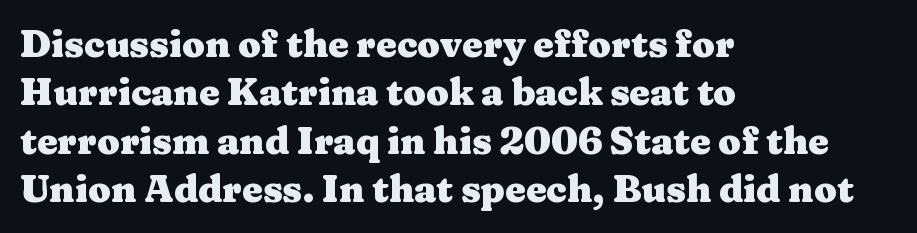
The image shows 37 px heavy, wide serif type, upright; set left-aligned, normal line spacing (1.31x), normal letter spacing, not underlined; medium stroke contrast and a medium x-height.
